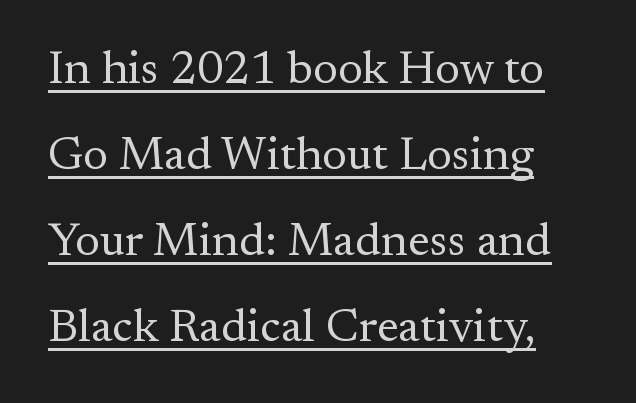
The image shows 47 px regular-weight serif type, upright; set left-aligned, line spacing 1.83x, normal letter spacing, underlined; medium stroke contrast and a small x-height.
